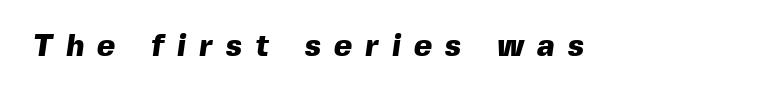
Q: Is the text bold? A: Yes.
Q: Is the typeface a serif or a sans-serif typeface? A: Sans-serif.
Q: Is the text underlined? A: No.
Q: Is the spacing between letters normal or unusually wide? A: Unusually wide.
Q: Width (condensed, normal, or wide)? A: Normal.
Q: x-height? A: Medium.
Q: Monospaced? A: No.
